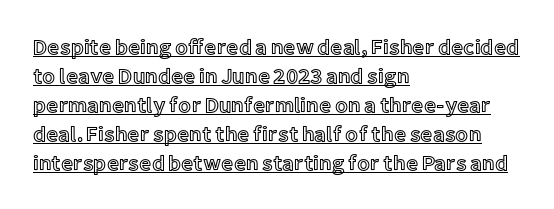
{"italic": "no", "underline": "yes", "align": "left", "line_spacing": "normal", "line_spacing_ratio": 1.38, "letter_spacing": "normal", "letter_spacing_em": 0.0, "glyph_px": 21}
